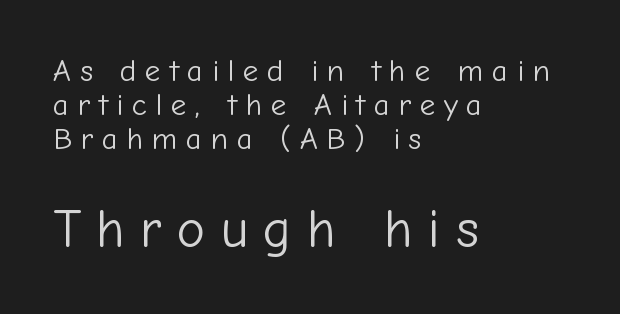
{"serif": "no", "italic": "no", "bold": "no", "weight": "light", "width": "normal", "stroke_contrast": "low", "x_height": "medium", "monospaced": "no", "underline": "no", "align": "left", "line_spacing": "tight", "line_spacing_ratio": 1.09, "letter_spacing": "wide", "letter_spacing_em": 0.28, "larger_block": "second", "size_ratio": 1.74, "glyph_px": 54}
